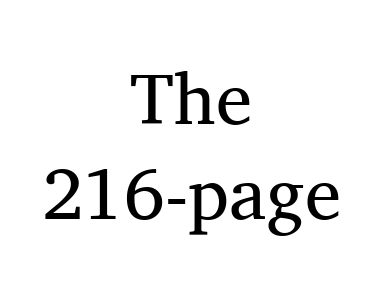
{"serif": "yes", "italic": "no", "bold": "no", "weight": "regular", "width": "normal", "stroke_contrast": "medium", "x_height": "medium", "monospaced": "no", "underline": "no", "align": "center", "line_spacing": "normal", "line_spacing_ratio": 1.3, "letter_spacing": "normal", "letter_spacing_em": 0.0, "glyph_px": 73}
